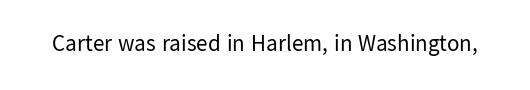
Q: Is the text bold? A: No.
Q: Is the text italic (slanted)? A: No, it is upright.
Q: Is the text underlined? A: No.
Q: Is the spacing between letters normal or unusually wide? A: Normal.
